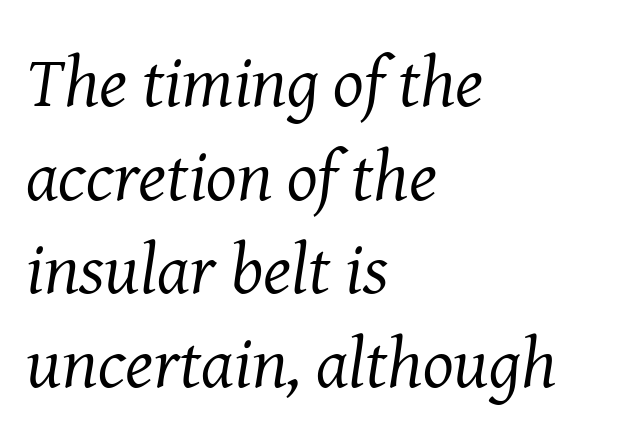
Q: Is the text bold? A: No.
Q: Is the text italic (slanted)? A: Yes, it leans right by about 8 degrees.
Q: Is the typeface a serif or a sans-serif typeface? A: Serif.
Q: Is the text underlined? A: No.
Q: How is the paragraph aligned? A: Left-aligned.
Q: Is the spacing between letters normal or unusually wide? A: Normal.
Q: Is the spacing between lines tight, normal or loose? A: Normal.
Q: Width (condensed, normal, or wide)? A: Normal.
Q: Stroke contrast? A: Medium.
Q: x-height? A: Medium.
Q: Monospaced? A: No.
